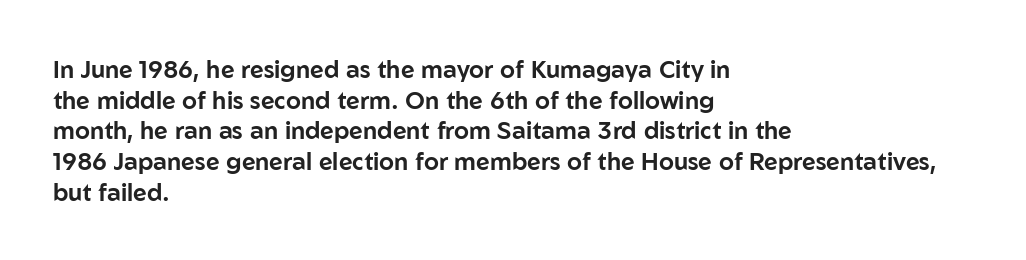
{"italic": "no", "underline": "no", "align": "left", "line_spacing": "normal", "line_spacing_ratio": 1.28, "letter_spacing": "normal", "letter_spacing_em": 0.0, "glyph_px": 24}
